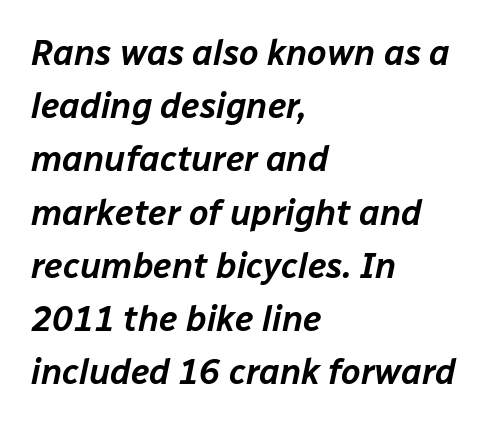
{"italic": "yes", "lean": "right", "slant_degrees": 12, "width": "normal", "stroke_contrast": "low", "x_height": "medium", "monospaced": "no", "underline": "no", "align": "left", "line_spacing": "normal", "line_spacing_ratio": 1.52, "letter_spacing": "normal", "letter_spacing_em": 0.0, "glyph_px": 35}
